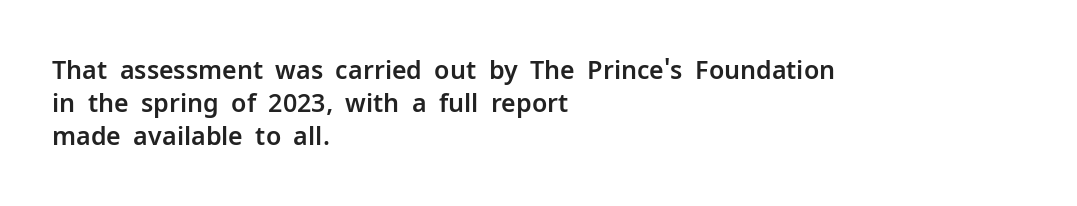
The image shows 25 px text type, upright; set left-aligned, normal line spacing (1.33x), normal letter spacing, not underlined.
